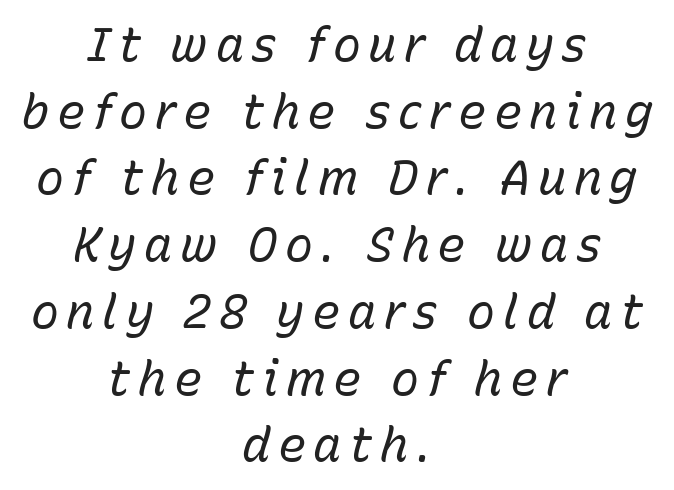
The image shows 47 px regular-weight type, italic (leaning right); set centered, normal line spacing (1.42x), not underlined; low stroke contrast and a medium x-height.
